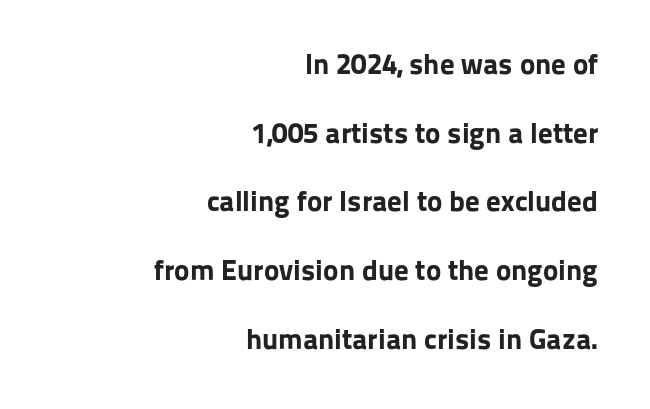
Q: Is the text bold? A: Yes.
Q: Is the text italic (slanted)? A: No, it is upright.
Q: Is the typeface a serif or a sans-serif typeface? A: Sans-serif.
Q: Is the text underlined? A: No.
Q: How is the paragraph aligned? A: Right-aligned.
Q: Is the spacing between letters normal or unusually wide? A: Normal.
Q: Is the spacing between lines tight, normal or loose? A: Loose.
Q: Width (condensed, normal, or wide)? A: Normal.
Q: Stroke contrast? A: Low.
Q: x-height? A: Medium.
Q: Monospaced? A: No.
